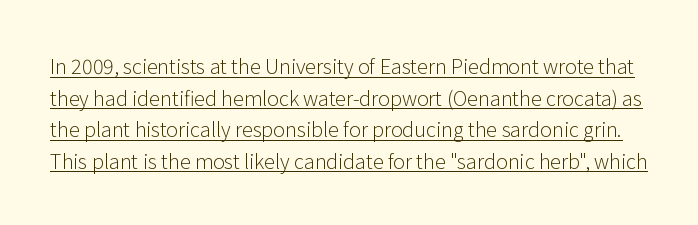
{"italic": "no", "bold": "no", "underline": "yes", "line_spacing": "normal", "line_spacing_ratio": 1.58, "letter_spacing": "normal", "letter_spacing_em": 0.0, "glyph_px": 20}
